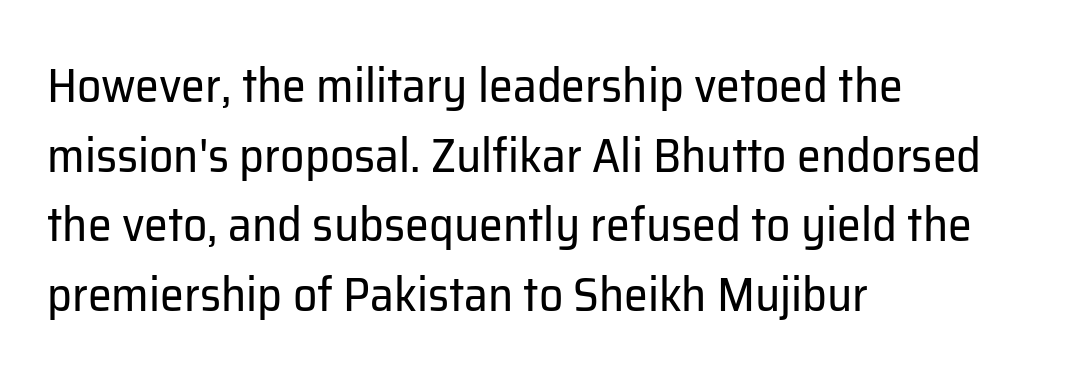
Q: Is the text bold? A: No.
Q: Is the text italic (slanted)? A: No, it is upright.
Q: Is the typeface a serif or a sans-serif typeface? A: Sans-serif.
Q: Is the text underlined? A: No.
Q: How is the paragraph aligned? A: Left-aligned.
Q: Is the spacing between letters normal or unusually wide? A: Normal.
Q: Is the spacing between lines tight, normal or loose? A: Normal.
Q: Width (condensed, normal, or wide)? A: Normal.
Q: Stroke contrast? A: Low.
Q: x-height? A: Medium.
Q: Monospaced? A: No.
